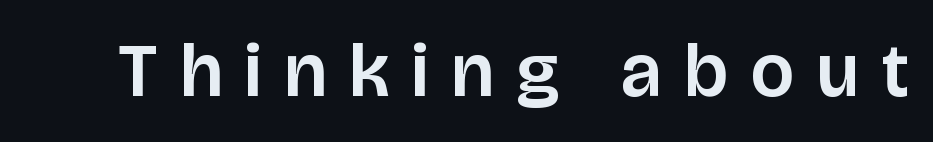
{"serif": "no", "italic": "no", "width": "normal", "stroke_contrast": "low", "x_height": "large", "monospaced": "no", "underline": "no", "letter_spacing": "wide", "letter_spacing_em": 0.31, "glyph_px": 76}
